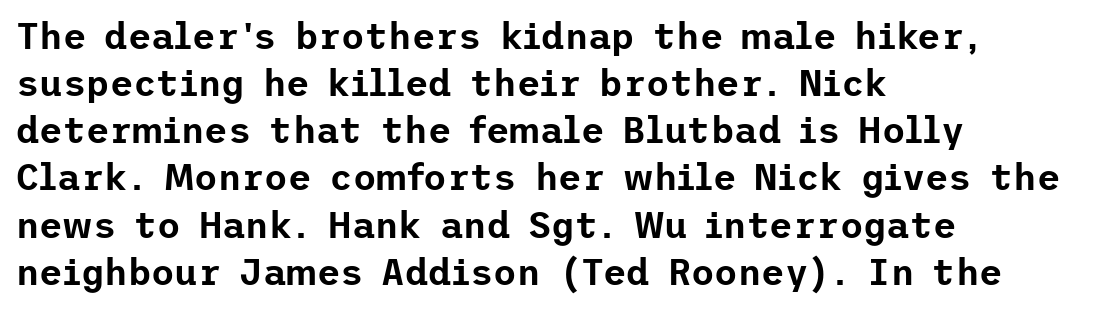
{"serif": "no", "italic": "no", "width": "normal", "stroke_contrast": "low", "x_height": "medium", "underline": "no", "align": "left", "line_spacing": "normal", "line_spacing_ratio": 1.31, "letter_spacing": "normal", "letter_spacing_em": 0.0, "glyph_px": 36}
